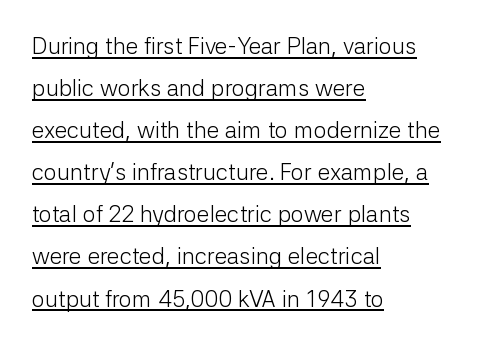
{"italic": "no", "bold": "no", "underline": "yes", "align": "left", "line_spacing_ratio": 1.83, "letter_spacing": "normal", "letter_spacing_em": 0.0, "glyph_px": 23}
